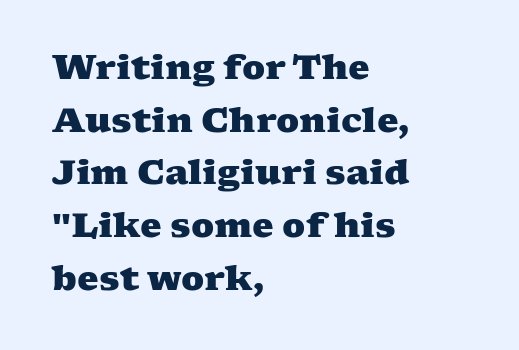
Q: Is the text bold? A: Yes.
Q: Is the typeface a serif or a sans-serif typeface? A: Serif.
Q: Is the text underlined? A: No.
Q: How is the paragraph aligned? A: Left-aligned.
Q: Is the spacing between letters normal or unusually wide? A: Normal.
Q: Is the spacing between lines tight, normal or loose? A: Normal.
Q: Width (condensed, normal, or wide)? A: Wide.
Q: Stroke contrast? A: Medium.
Q: x-height? A: Medium.
Q: Monospaced? A: No.
